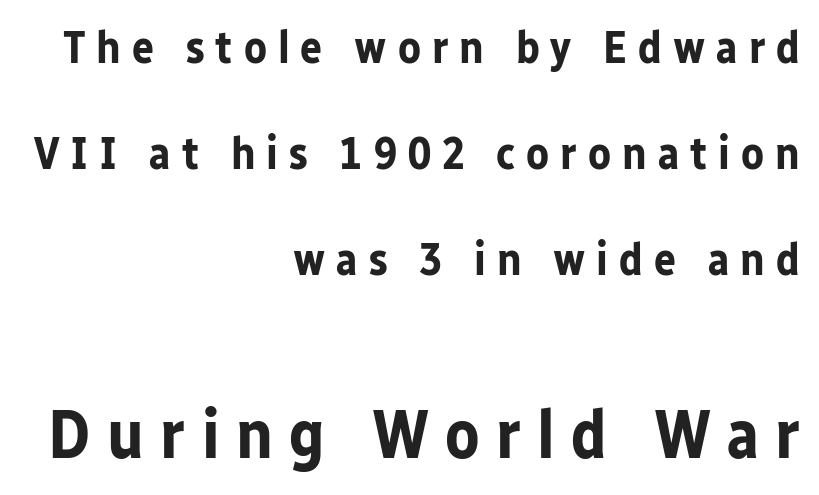
The lines are spread far apart with generous leading. Weight check: bold — yes, fully. The second block has been scaled up relative to the first. Do the characters align in a grid? No, the font is proportional. The passage shown has open, widely tracked lettering throughout. Stroke terminals: plain, sans-serif.
